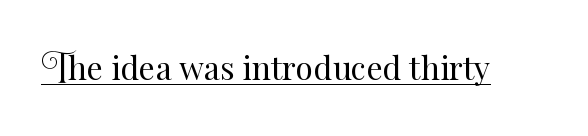
Each line of the rendering has a horizontal stroke beneath the glyphs. Character widths vary here, with narrow letters taking less room than wide ones. The letters stand straight up with perfectly vertical stems. Counters stay open thanks to moderate or lighter strokes. Nobody touched the tracking dial on this one.
